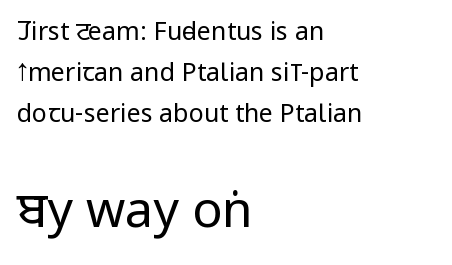
Q: Is the text bold? A: No.
Q: Is the text italic (slanted)? A: No, it is upright.
Q: Is the typeface a serif or a sans-serif typeface? A: Sans-serif.
Q: Is the text underlined? A: No.
Q: How is the paragraph aligned? A: Left-aligned.
Q: Is the spacing between letters normal or unusually wide? A: Normal.
Q: Is the spacing between lines tight, normal or loose? A: Normal.
Q: Which block of text is set in a larger size, the first (top) or the second (bottom)? A: The second (bottom) one.
Q: Width (condensed, normal, or wide)? A: Condensed.
Q: Stroke contrast? A: Low.
Q: x-height? A: Large.
Q: Monospaced? A: No.
